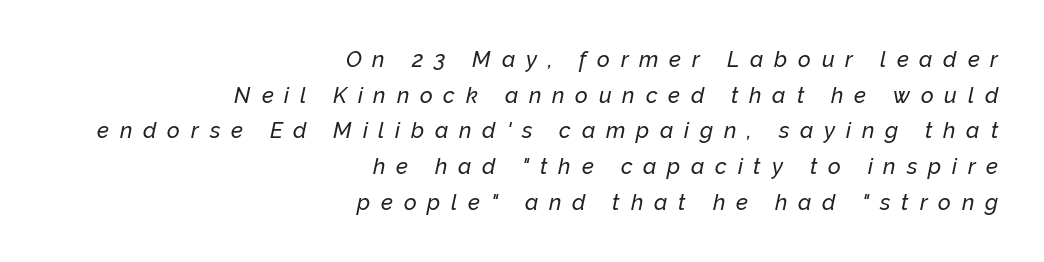
The image shows 22 px text type, italic (leaning right); set right-aligned, normal line spacing (1.62x), unusually wide letter spacing (+0.49 em), not underlined.
